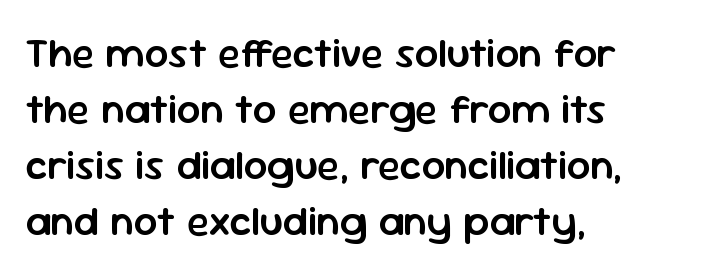
{"serif": "no", "italic": "no", "bold": "semi", "weight": "semibold", "width": "normal", "stroke_contrast": "low", "x_height": "medium", "monospaced": "no", "underline": "no", "align": "left", "line_spacing": "normal", "line_spacing_ratio": 1.33, "letter_spacing": "normal", "letter_spacing_em": 0.0, "glyph_px": 42}
